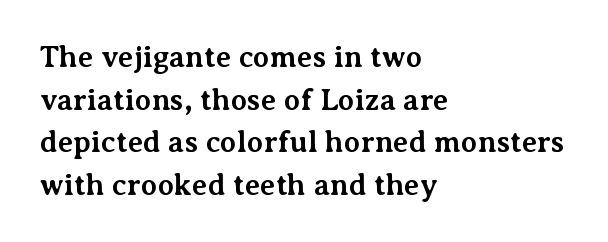
{"serif": "yes", "italic": "no", "bold": "yes", "weight": "bold", "width": "normal", "stroke_contrast": "medium", "x_height": "medium", "monospaced": "no", "underline": "no", "align": "left", "line_spacing": "normal", "line_spacing_ratio": 1.42, "letter_spacing": "normal", "letter_spacing_em": 0.0, "glyph_px": 30}
